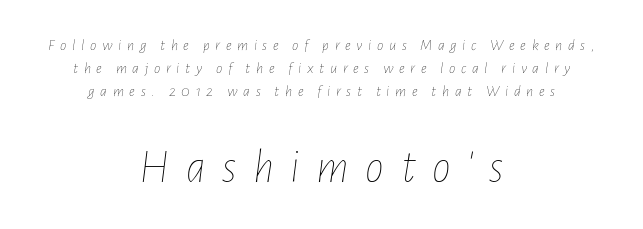
Q: Is the text bold? A: No.
Q: Is the text italic (slanted)? A: Yes, it leans right by about 7 degrees.
Q: Is the text underlined? A: No.
Q: How is the paragraph aligned? A: Centered.
Q: Is the spacing between letters normal or unusually wide? A: Unusually wide.
Q: Is the spacing between lines tight, normal or loose? A: Normal.
Q: Which block of text is set in a larger size, the first (top) or the second (bottom)? A: The second (bottom) one.
Q: Width (condensed, normal, or wide)? A: Condensed.
Q: Stroke contrast? A: Low.
Q: x-height? A: Medium.
Q: Monospaced? A: No.
